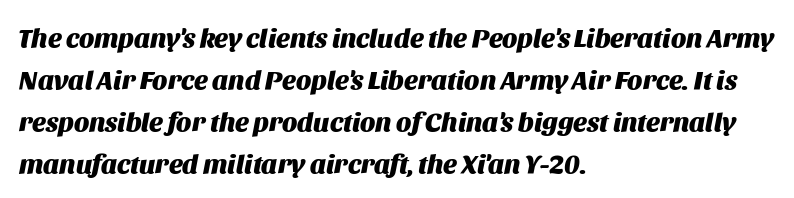
Q: Is the text bold? A: Yes.
Q: Is the text italic (slanted)? A: Yes, it leans right by about 11 degrees.
Q: Is the text underlined? A: No.
Q: How is the paragraph aligned? A: Left-aligned.
Q: Is the spacing between letters normal or unusually wide? A: Normal.
Q: Is the spacing between lines tight, normal or loose? A: Normal.
